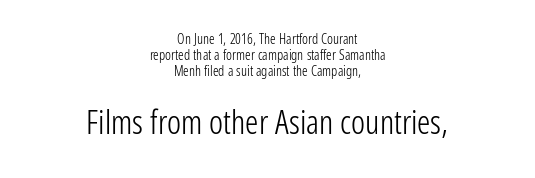
Does the type have serifs? No, each stem ends abruptly. Casual observation: everything's sitting right in the middle. Here the glyphs are tracked normally, forming tight word shapes. What's the leading like? Squeezed, with rows nearly overlapping.
